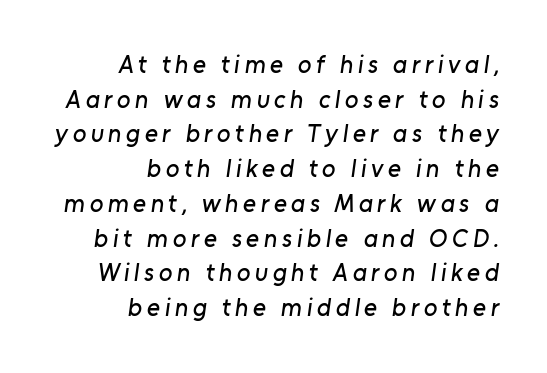
{"underline": "no", "align": "right", "line_spacing": "normal", "line_spacing_ratio": 1.39, "glyph_px": 25}
